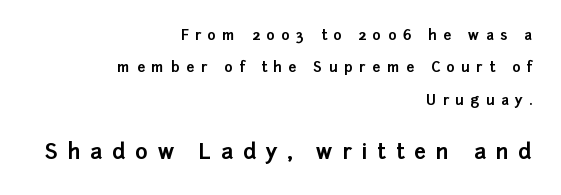
The image shows 21 px bold type, upright; set right-aligned, loose line spacing (2.32x), unusually wide letter spacing (+0.47 em), not underlined; the second (bottom) block is 1.5x larger.
